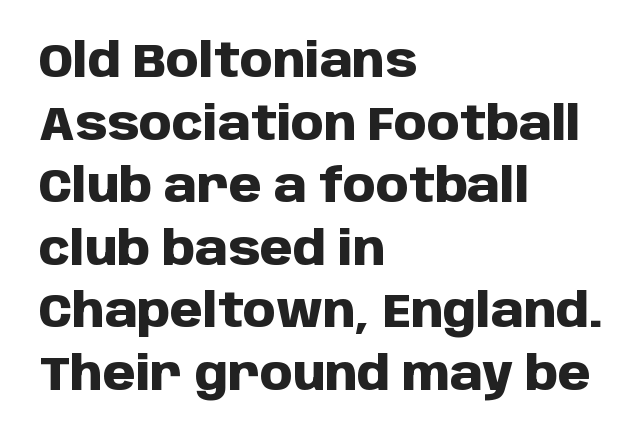
Q: Is the text bold? A: Yes.
Q: Is the text italic (slanted)? A: No, it is upright.
Q: Is the typeface a serif or a sans-serif typeface? A: Sans-serif.
Q: Is the text underlined? A: No.
Q: How is the paragraph aligned? A: Left-aligned.
Q: Is the spacing between letters normal or unusually wide? A: Normal.
Q: Is the spacing between lines tight, normal or loose? A: Normal.
Q: Width (condensed, normal, or wide)? A: Normal.
Q: Stroke contrast? A: Low.
Q: x-height? A: Large.
Q: Monospaced? A: No.
